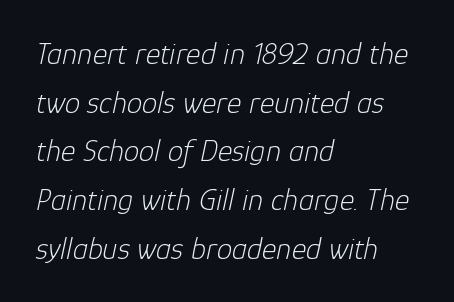
{"italic": "yes", "lean": "right", "slant_degrees": 12, "bold": "no", "weight": "light", "width": "normal", "stroke_contrast": "low", "x_height": "medium", "monospaced": "no", "underline": "no", "align": "left", "line_spacing": "normal", "line_spacing_ratio": 1.57, "letter_spacing": "normal", "letter_spacing_em": 0.0, "glyph_px": 31}
